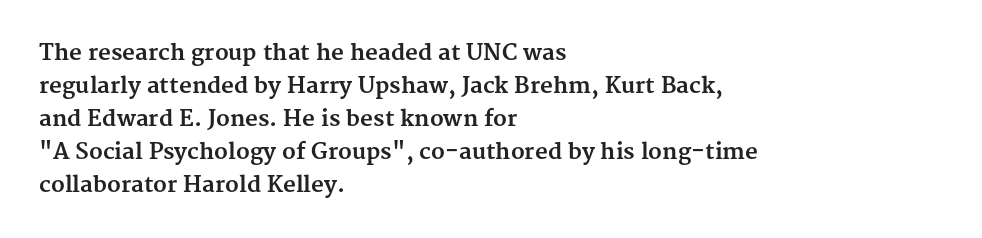
You'd pick this weight for a headline — it's a proper bold. The lettering holds an erect, upright posture throughout. Glance below the letters and you will spot only blank space. Layout note: lines flush left. Characters follow at the spacing the type designer built in. These lines sit exactly where default settings would place them.
